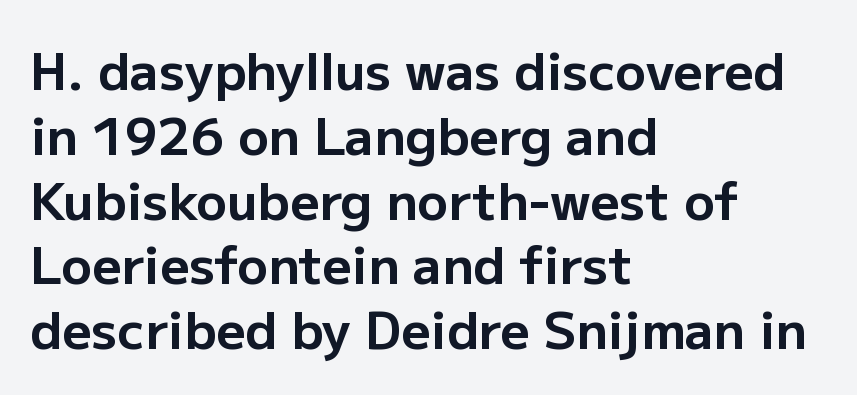
{"serif": "no", "italic": "no", "bold": "yes", "weight": "bold", "width": "normal", "stroke_contrast": "low", "x_height": "medium", "monospaced": "no", "underline": "no", "align": "left", "line_spacing": "normal", "line_spacing_ratio": 1.27, "letter_spacing": "normal", "letter_spacing_em": 0.0, "glyph_px": 51}
